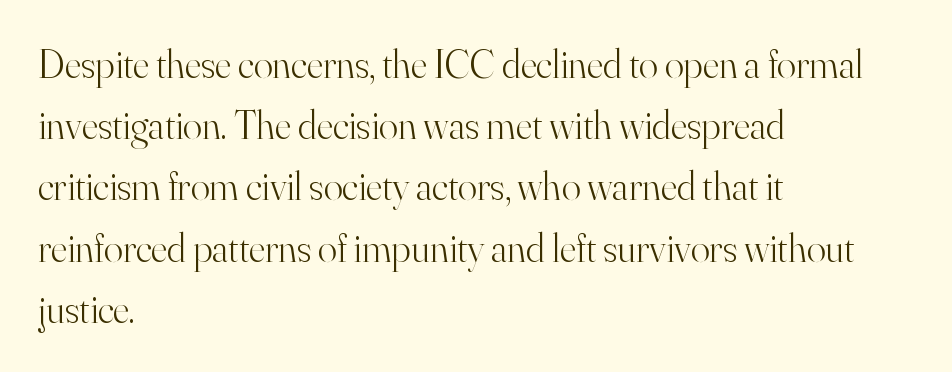
Q: Is the text bold? A: No.
Q: Is the text italic (slanted)? A: No, it is upright.
Q: Is the typeface a serif or a sans-serif typeface? A: Serif.
Q: Is the text underlined? A: No.
Q: How is the paragraph aligned? A: Left-aligned.
Q: Is the spacing between letters normal or unusually wide? A: Normal.
Q: Is the spacing between lines tight, normal or loose? A: Normal.
Q: Width (condensed, normal, or wide)? A: Normal.
Q: Stroke contrast? A: High.
Q: x-height? A: Small.
Q: Monospaced? A: No.
